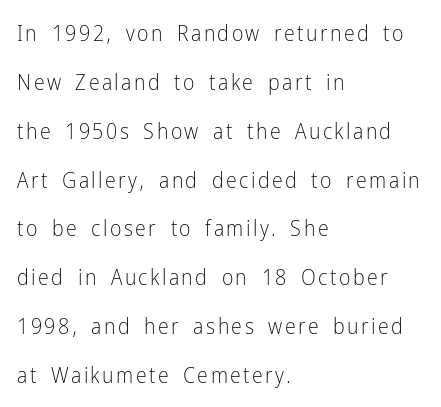
The image shows 22 px text type, upright; set left-aligned, loose line spacing (2.22x), not underlined.
